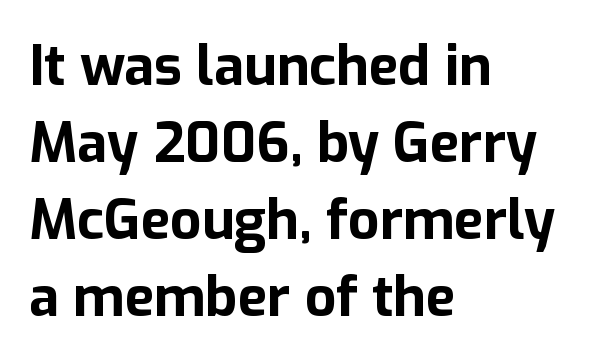
Q: Is the text bold? A: Yes.
Q: Is the text italic (slanted)? A: No, it is upright.
Q: Is the typeface a serif or a sans-serif typeface? A: Sans-serif.
Q: Is the text underlined? A: No.
Q: How is the paragraph aligned? A: Left-aligned.
Q: Is the spacing between letters normal or unusually wide? A: Normal.
Q: Is the spacing between lines tight, normal or loose? A: Normal.
Q: Width (condensed, normal, or wide)? A: Normal.
Q: Stroke contrast? A: Low.
Q: x-height? A: Medium.
Q: Monospaced? A: No.
